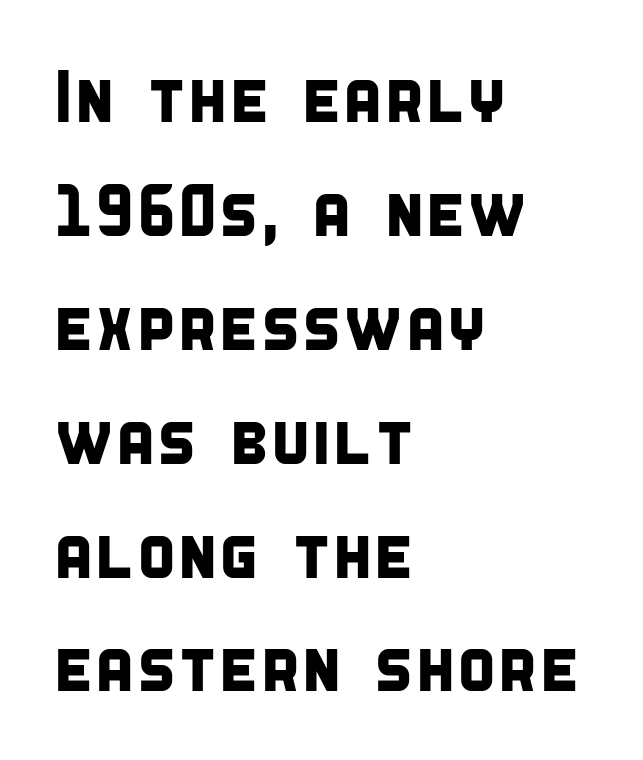
{"serif": "no", "width": "condensed", "stroke_contrast": "low", "x_height": "large", "monospaced": "no", "underline": "no", "align": "left", "line_spacing": "normal", "line_spacing_ratio": 1.56, "letter_spacing": "normal", "letter_spacing_em": 0.0, "glyph_px": 73}
